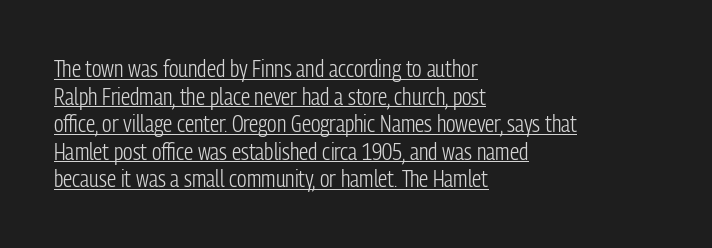
The image shows 23 px text type, upright; set left-aligned, line spacing 1.2x, normal letter spacing, underlined.
